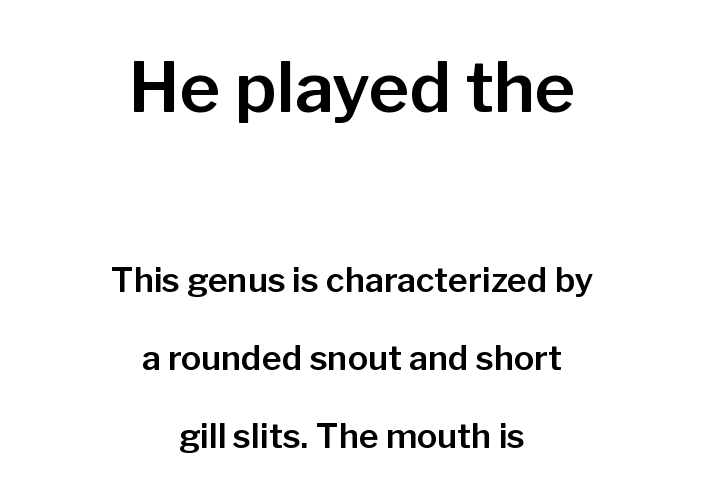
{"serif": "no", "italic": "no", "width": "normal", "stroke_contrast": "low", "x_height": "medium", "monospaced": "no", "underline": "no", "align": "center", "line_spacing": "loose", "line_spacing_ratio": 2.3, "letter_spacing": "normal", "letter_spacing_em": 0.0, "larger_block": "first", "size_ratio": 2.03, "glyph_px": 69}
